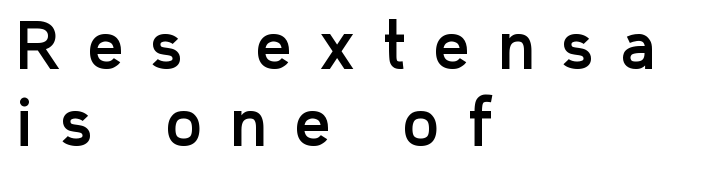
{"serif": "no", "italic": "no", "width": "normal", "stroke_contrast": "low", "x_height": "medium", "monospaced": "no", "underline": "no", "align": "left", "line_spacing_ratio": 1.24, "letter_spacing": "wide", "letter_spacing_em": 0.45, "glyph_px": 62}
